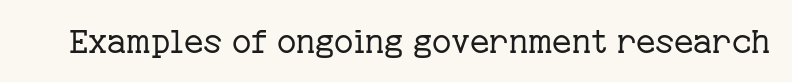
Every stem runs plumb, perpendicular to the baseline. Caption: face not bold, strokes unweighted. Compared with typical body copy, the letter spacing here is the same. No word sits above an underline. The type family on display is of the serif kind. Spacing verdict: proportional, widths tailored to each character.
